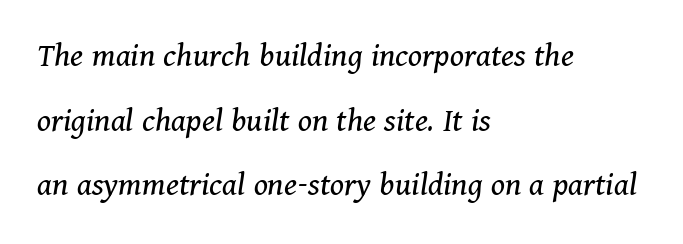
The image shows 35 px regular-weight serif type, italic (leaning right); set left-aligned, line spacing 1.85x, normal letter spacing, not underlined; medium stroke contrast and a medium x-height.
